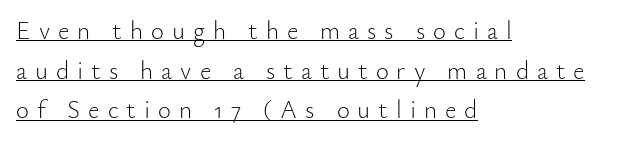
If you drew a ruler down the left edge, every line would touch it. The font's upright variant was chosen for this text. Regarding leading, the lines here are spaced in the standard way. A typographer would call this underscored text. In terms of letterspacing, this is a distinctly airy, spread setting. Weight: regular or lighter.
